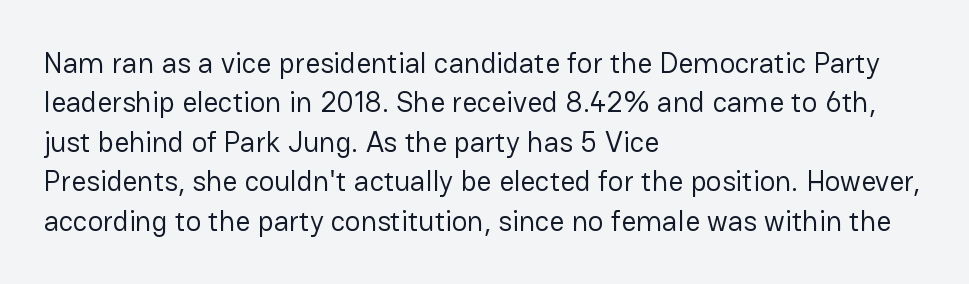
{"serif": "no", "italic": "no", "bold": "no", "weight": "regular", "width": "normal", "stroke_contrast": "low", "x_height": "medium", "monospaced": "no", "underline": "no", "align": "left", "line_spacing": "normal", "line_spacing_ratio": 1.36, "letter_spacing": "normal", "letter_spacing_em": 0.0, "glyph_px": 29}
